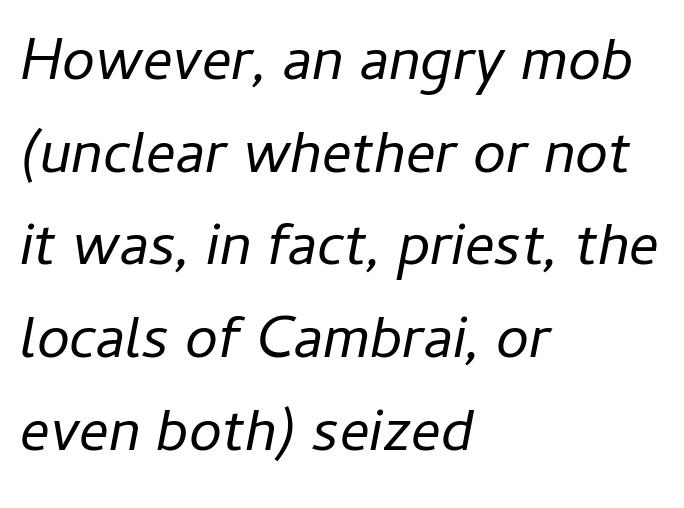
{"italic": "yes", "lean": "right", "slant_degrees": 11, "bold": "no", "weight": "regular", "width": "normal", "stroke_contrast": "low", "x_height": "medium", "monospaced": "no", "underline": "no", "align": "left", "line_spacing": "normal", "line_spacing_ratio": 1.57, "letter_spacing": "normal", "letter_spacing_em": 0.0, "glyph_px": 59}
